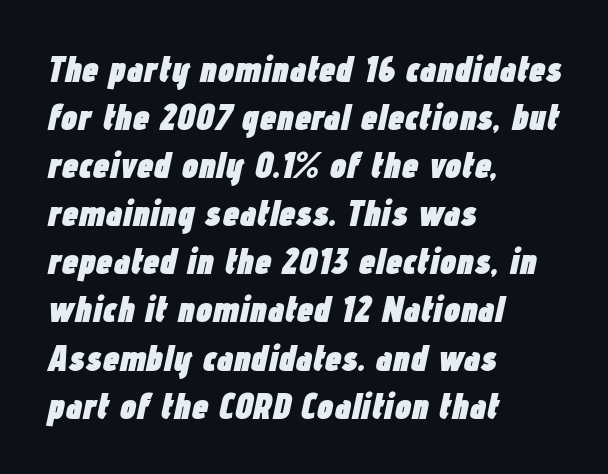
The image shows 37 px heavy, condensed type, italic (leaning right); set left-aligned, normal line spacing (1.3x), normal letter spacing, not underlined; low stroke contrast and a medium x-height.
